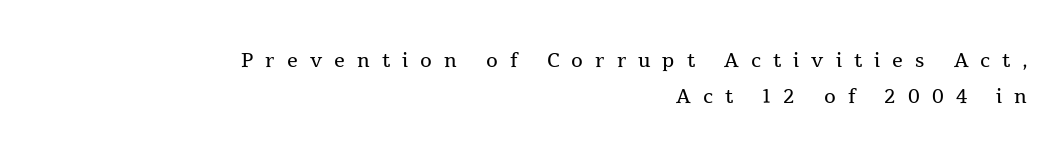
{"italic": "no", "bold": "no", "underline": "no", "align": "right", "line_spacing": "normal", "line_spacing_ratio": 1.32, "letter_spacing": "wide", "letter_spacing_em": 0.45, "glyph_px": 27}
